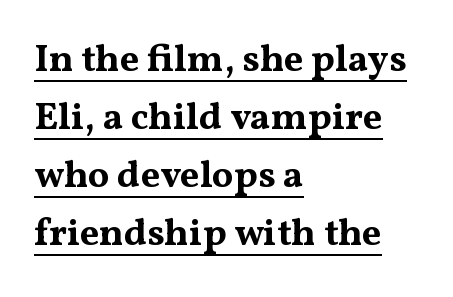
I'd call this a serif setting — the letters wear small feet. Notice how the stems are strictly vertical — no italics here. Underlining? Definitely there. Leftover space on each line is placed entirely after the last word. Letter spacing: default.
